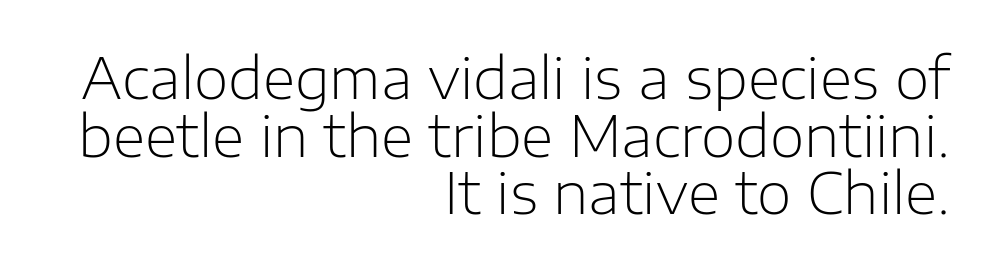
{"serif": "no", "italic": "no", "bold": "no", "weight": "light", "width": "normal", "stroke_contrast": "low", "x_height": "medium", "monospaced": "no", "underline": "no", "align": "right", "line_spacing": "tight", "line_spacing_ratio": 1.03, "letter_spacing": "normal", "letter_spacing_em": 0.0, "glyph_px": 56}
